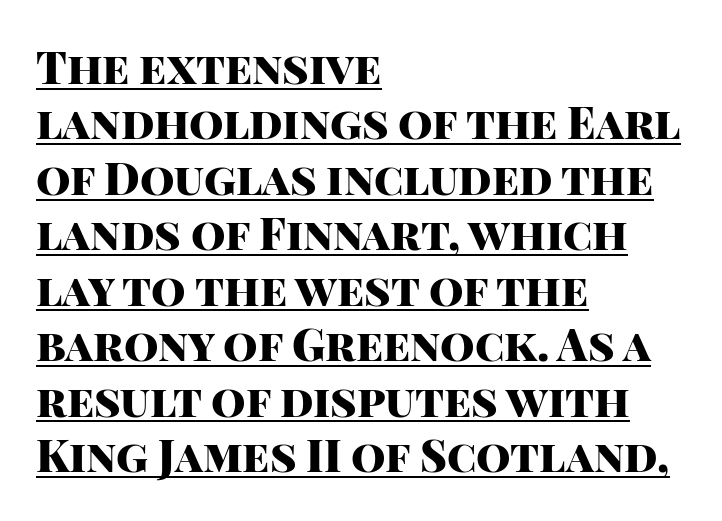
Every word sits above its own underline. Each glyph is drawn with heavy, bold strokes. Horizontal alignment here is leftward, the default for most running prose. A normal amount of white space separates one row of letters from the next.
